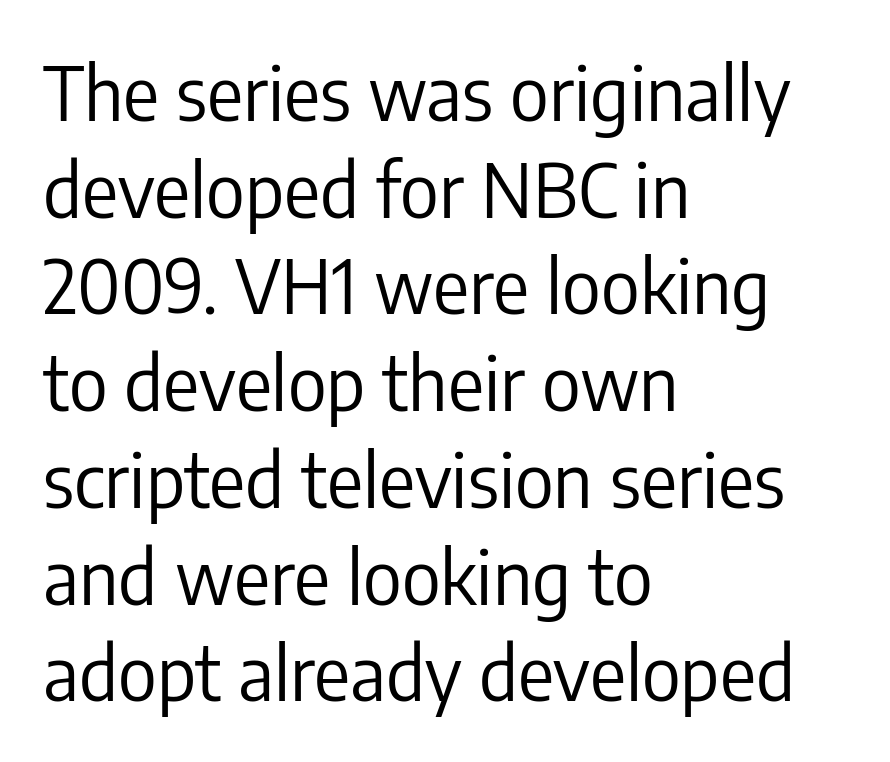
The rag falls on the right side of this text block. Reading down the column, the eye jumps a familiar distance to each next line. Clear beneath every line of the passage. Nope, not italic — everything's standing straight. Is this a fixed-width face? No — the glyphs have proportional, varying widths. Observe the ordinary spacing: letters are neighbours, not strangers.
